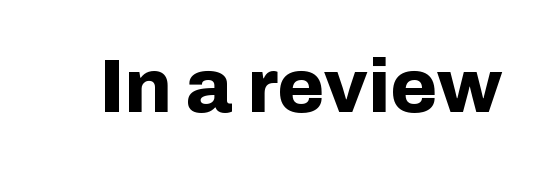
{"serif": "no", "italic": "no", "bold": "yes", "weight": "bold", "width": "normal", "stroke_contrast": "low", "x_height": "medium", "monospaced": "no", "underline": "no", "letter_spacing": "normal", "letter_spacing_em": 0.0, "glyph_px": 76}
